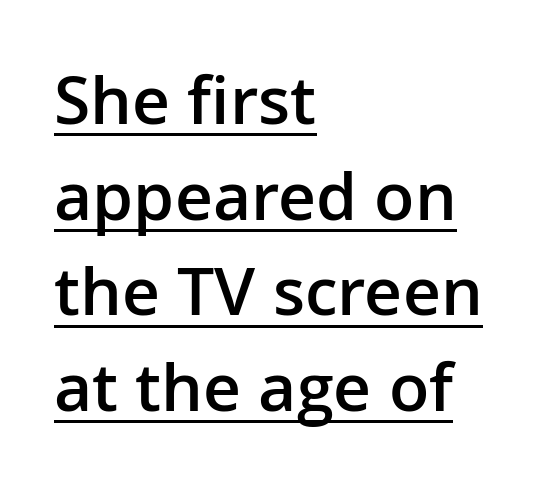
The image shows 66 px semibold sans-serif type, upright; set left-aligned, normal line spacing (1.45x), normal letter spacing, underlined; low stroke contrast and a medium x-height.
